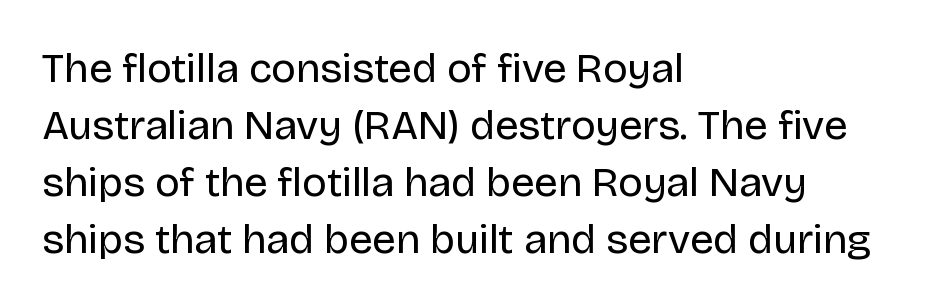
The image shows 42 px regular-weight sans-serif type, upright; set left-aligned, normal line spacing (1.36x), normal letter spacing, not underlined; low stroke contrast and a large x-height.
